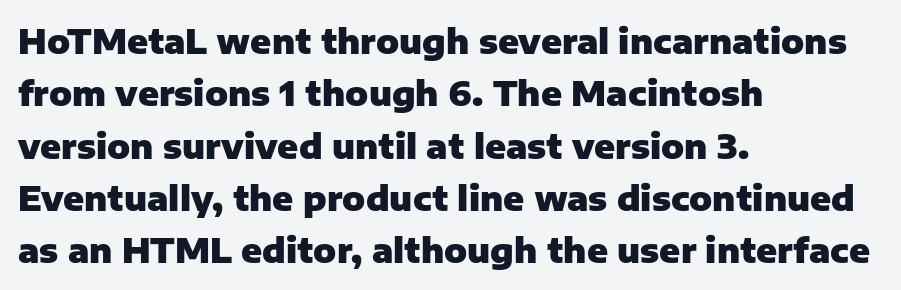
Q: Is the text bold? A: Yes.
Q: Is the text italic (slanted)? A: No, it is upright.
Q: Is the typeface a serif or a sans-serif typeface? A: Sans-serif.
Q: Is the text underlined? A: No.
Q: How is the paragraph aligned? A: Left-aligned.
Q: Is the spacing between letters normal or unusually wide? A: Normal.
Q: Is the spacing between lines tight, normal or loose? A: Normal.
Q: Width (condensed, normal, or wide)? A: Normal.
Q: Stroke contrast? A: Low.
Q: x-height? A: Medium.
Q: Monospaced? A: No.
